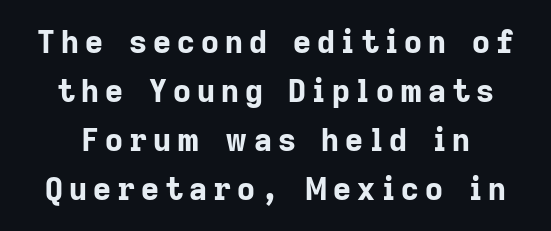
The rows are spaced the way most documents space them. Note: no serifs on the glyphs. As a designer I'd log this as weight 700, bold. Short note: letters widely spaced.
